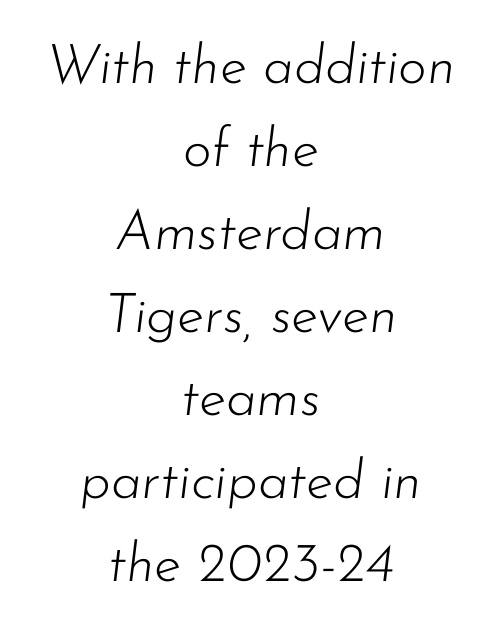
Q: Is the text bold? A: No.
Q: Is the text italic (slanted)? A: Yes, it leans right by about 7 degrees.
Q: Is the text underlined? A: No.
Q: How is the paragraph aligned? A: Centered.
Q: Is the spacing between letters normal or unusually wide? A: Normal.
Q: Is the spacing between lines tight, normal or loose? A: Normal.
Q: Width (condensed, normal, or wide)? A: Normal.
Q: Stroke contrast? A: Low.
Q: x-height? A: Small.
Q: Monospaced? A: No.
